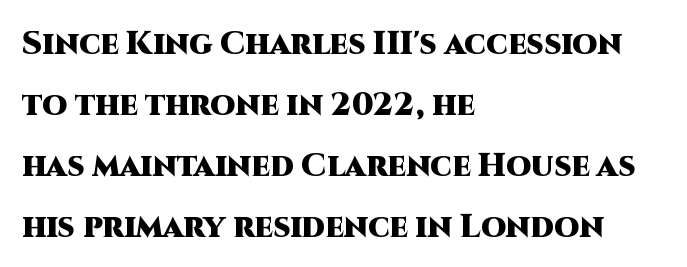
The line texture is even and compact thanks to regular tracking. The ragged edge is on the right, which tells us the setting is flush left. Plain, unruled lines of type. These lines are rendered in a variable-pitch font. The glyphs in this specimen are sans serif.
